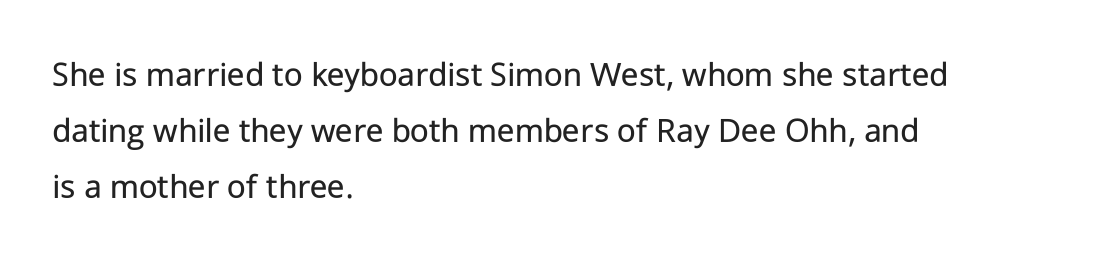
The passage shown is typed in a proportional face where columns would drift. The face used here is a sans, in the tradition of grotesques and geometrics. Each line starts at the same left margin while the right side varies. Ascenders rise straight up at ninety degrees.
